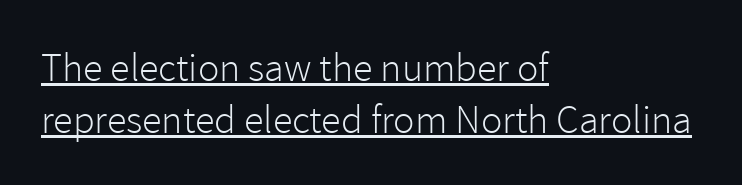
The image shows 40 px light sans-serif type, upright; set left-aligned, normal line spacing (1.3x), normal letter spacing, underlined; a medium x-height.
